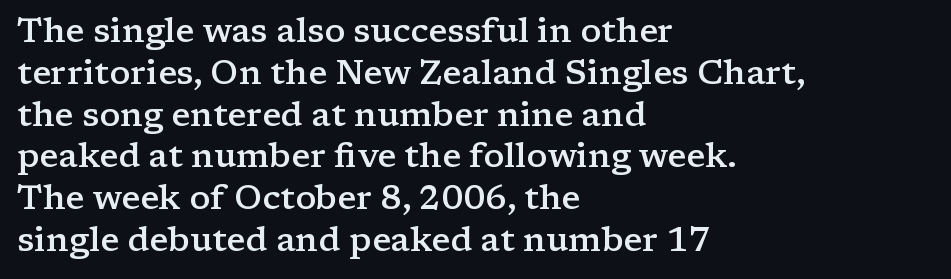
Q: Is the text bold? A: Semi-bold.
Q: Is the text italic (slanted)? A: No, it is upright.
Q: Is the typeface a serif or a sans-serif typeface? A: Serif.
Q: Is the text underlined? A: No.
Q: How is the paragraph aligned? A: Left-aligned.
Q: Is the spacing between letters normal or unusually wide? A: Normal.
Q: Width (condensed, normal, or wide)? A: Wide.
Q: Stroke contrast? A: Low.
Q: x-height? A: Medium.
Q: Monospaced? A: No.
